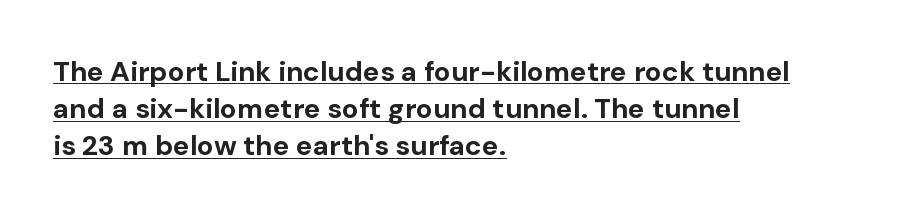
{"serif": "no", "italic": "no", "bold": "yes", "weight": "bold", "width": "normal", "stroke_contrast": "low", "x_height": "medium", "monospaced": "no", "underline": "yes", "align": "left", "line_spacing": "normal", "line_spacing_ratio": 1.33, "letter_spacing": "normal", "letter_spacing_em": 0.0, "glyph_px": 28}
